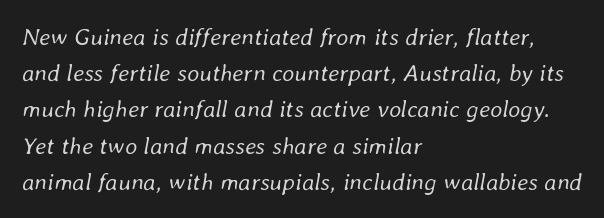
What's the leading like? Ordinary, nothing unusual. Emphasis-style slanted type is in use. The passage is arranged the way most books set body copy — flush left. No chunkiness to these letters — they're not bold. Standard letterfit; no display-style spreading of the glyphs. The zone under the glyphs is completely vacant.
